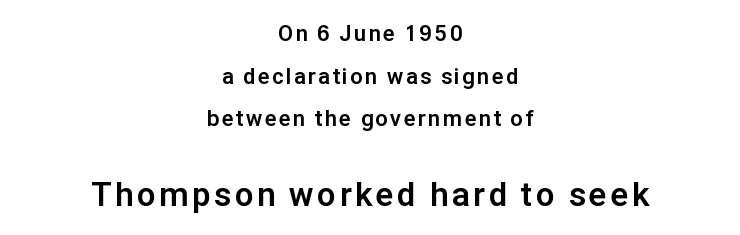
{"serif": "no", "italic": "no", "bold": "yes", "weight": "bold", "width": "normal", "stroke_contrast": "low", "x_height": "medium", "monospaced": "no", "underline": "no", "align": "center", "line_spacing": "loose", "line_spacing_ratio": 1.94, "larger_block": "second", "size_ratio": 1.5, "glyph_px": 33}
